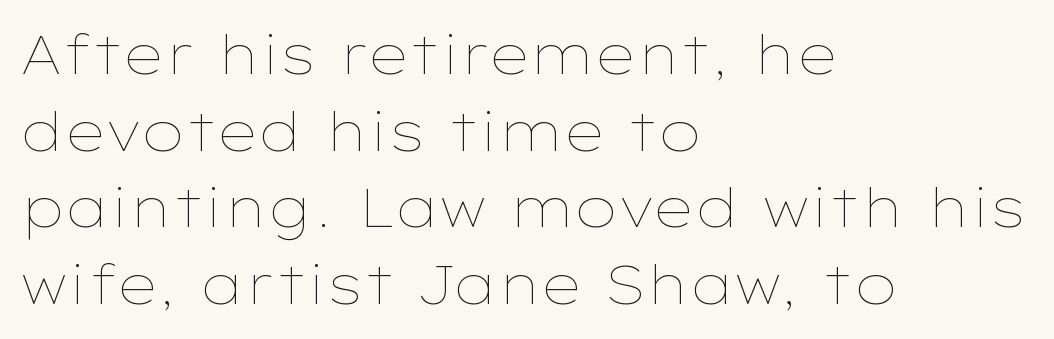
{"italic": "no", "bold": "no", "weight": "thin", "width": "wide", "stroke_contrast": "low", "x_height": "medium", "monospaced": "no", "underline": "no", "align": "left", "line_spacing": "normal", "line_spacing_ratio": 1.42, "letter_spacing": "normal", "letter_spacing_em": 0.0, "glyph_px": 54}
